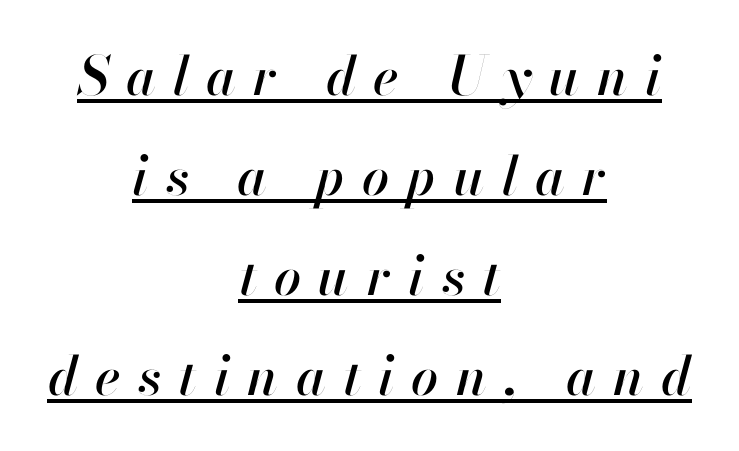
{"italic": "yes", "lean": "right", "slant_degrees": 13, "width": "normal", "stroke_contrast": "high", "x_height": "small", "monospaced": "no", "underline": "yes", "align": "center", "line_spacing_ratio": 1.85, "letter_spacing": "wide", "letter_spacing_em": 0.32, "glyph_px": 54}
